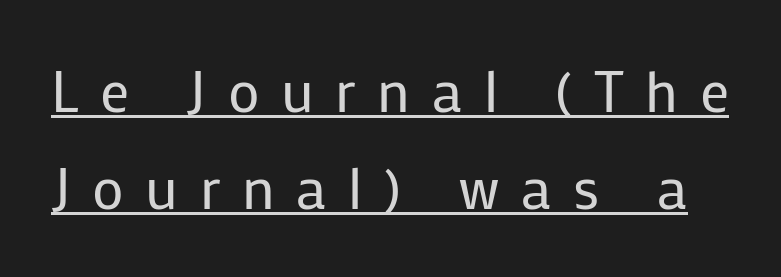
This sample carries an underscore along the baseline area. In terms of letterspacing, this is a distinctly airy, spread setting. A normal amount of white space separates one row of letters from the next. The letters advance in unequal steps, a hallmark of proportional type. This is roman type, the default non-slanted kind.
